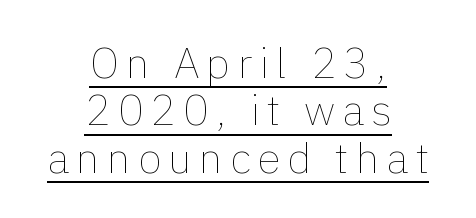
Q: Is the text bold? A: No.
Q: Is the text italic (slanted)? A: No, it is upright.
Q: Is the text underlined? A: Yes.
Q: How is the paragraph aligned? A: Centered.
Q: Is the spacing between lines tight, normal or loose? A: Tight.
Q: Width (condensed, normal, or wide)? A: Normal.
Q: x-height? A: Medium.
Q: Monospaced? A: No.
